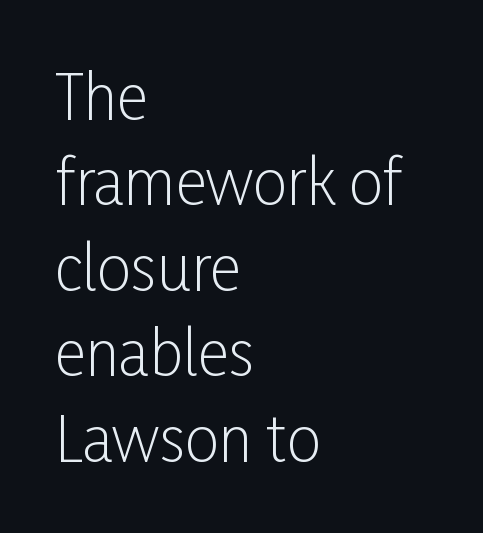
The text was rendered using a sans face with plain stroke endings. Check under the words: just untouched page. Visually the block forms a straight wall on the left and a jagged coastline on the right. The letters advance in unequal steps, a hallmark of proportional type. The type is set solid horizontally, with unmodified tracking.
